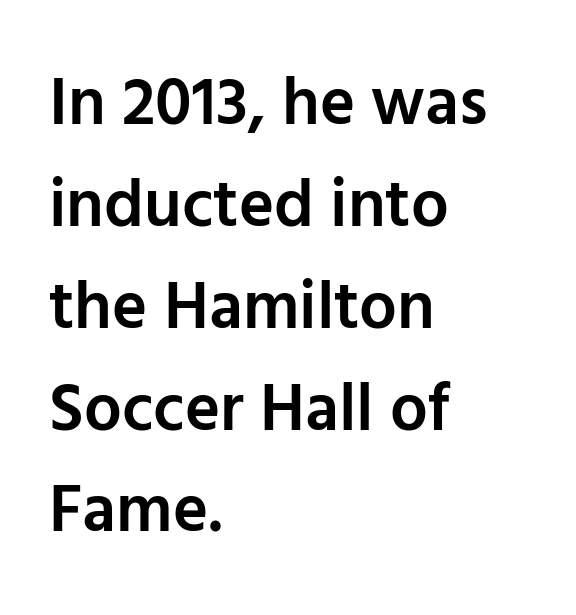
Q: Is the text bold? A: Semi-bold.
Q: Is the text italic (slanted)? A: No, it is upright.
Q: Is the typeface a serif or a sans-serif typeface? A: Sans-serif.
Q: Is the text underlined? A: No.
Q: How is the paragraph aligned? A: Left-aligned.
Q: Is the spacing between letters normal or unusually wide? A: Normal.
Q: Is the spacing between lines tight, normal or loose? A: Normal.
Q: Width (condensed, normal, or wide)? A: Normal.
Q: Stroke contrast? A: Low.
Q: x-height? A: Medium.
Q: Monospaced? A: No.
